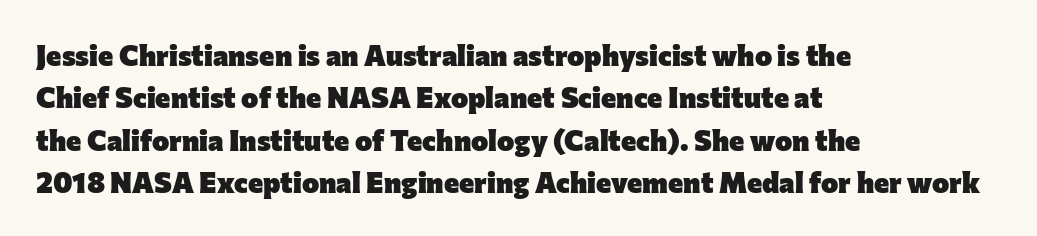
Words appear dense and cohesive because spacing is normal. Is this a sans? Yes — the strokes have no serifs. Every character sits straight up, as roman type does. These lines are set flush left with a ragged right edge. Notice how descenders clear the ascenders below comfortably — that's standard leading.
